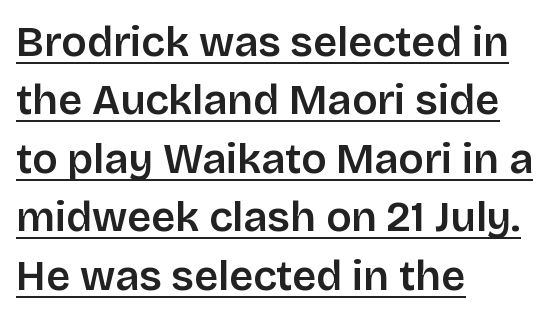
Where is the straight margin? On the left. The string is rendered with underlining switched on. Honestly, the letter spacing is just normal — you wouldn't notice it. You could not count columns in this text — the font is proportionally spaced. Every stem runs plumb, perpendicular to the baseline. Regarding leading, the lines here are spaced in the standard way.
